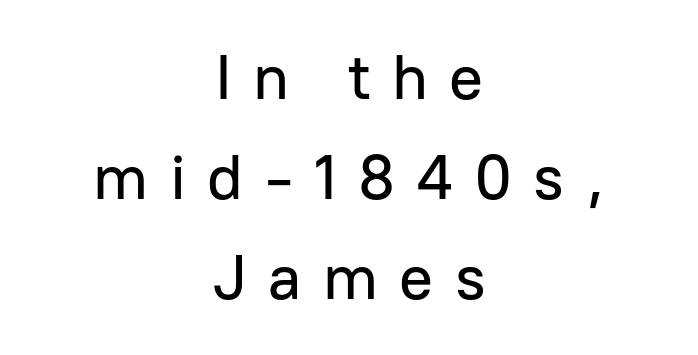
{"serif": "no", "italic": "no", "width": "normal", "stroke_contrast": "low", "x_height": "medium", "monospaced": "no", "underline": "no", "align": "center", "line_spacing": "normal", "line_spacing_ratio": 1.59, "letter_spacing": "wide", "letter_spacing_em": 0.34, "glyph_px": 63}
